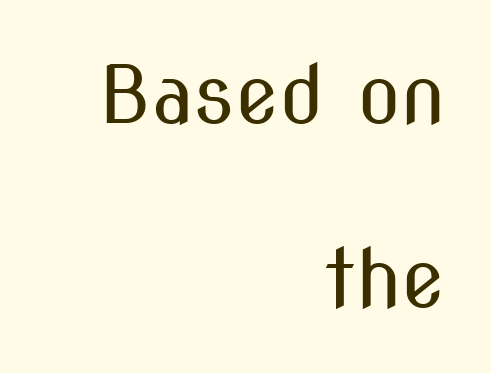
Tracking value appears to be zero — textbook default spacing. Anything drawn beneath the words? Only blank space. This reads as an unemphasized weight, regular at the heaviest. The line-height multiplier appears high, well above default.
